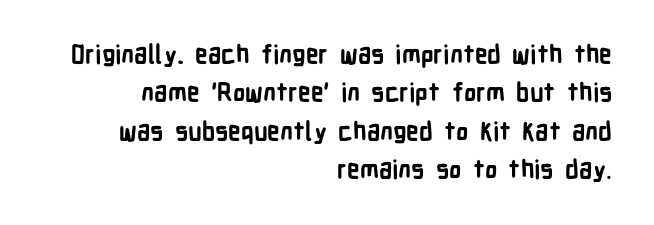
{"italic": "no", "bold": "yes", "underline": "no", "align": "right", "line_spacing": "normal", "line_spacing_ratio": 1.54, "letter_spacing": "normal", "letter_spacing_em": 0.0, "glyph_px": 25}
